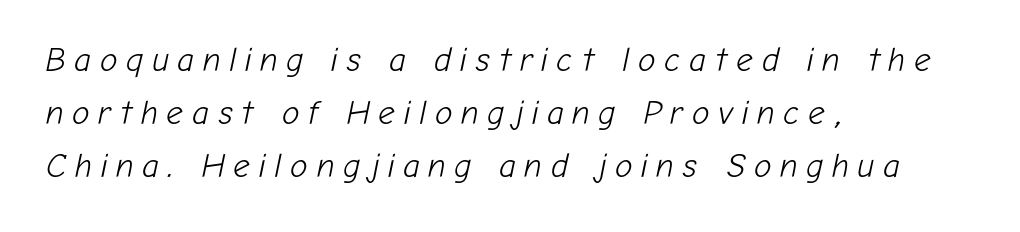
{"italic": "yes", "lean": "right", "slant_degrees": 12, "bold": "no", "weight": "light", "width": "normal", "stroke_contrast": "low", "x_height": "medium", "monospaced": "no", "underline": "no", "align": "left", "line_spacing": "normal", "line_spacing_ratio": 1.6, "letter_spacing": "wide", "letter_spacing_em": 0.26, "glyph_px": 33}
